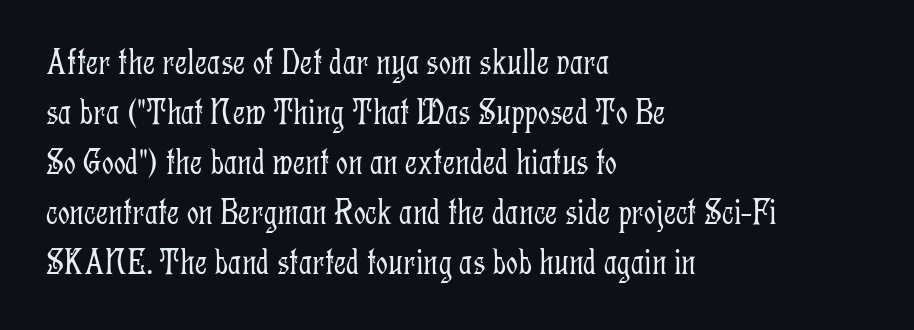
{"serif": "yes", "italic": "no", "bold": "no", "weight": "light", "width": "condensed", "stroke_contrast": "low", "x_height": "medium", "monospaced": "no", "underline": "no", "align": "left", "line_spacing": "normal", "line_spacing_ratio": 1.35, "letter_spacing": "normal", "letter_spacing_em": 0.0, "glyph_px": 37}
